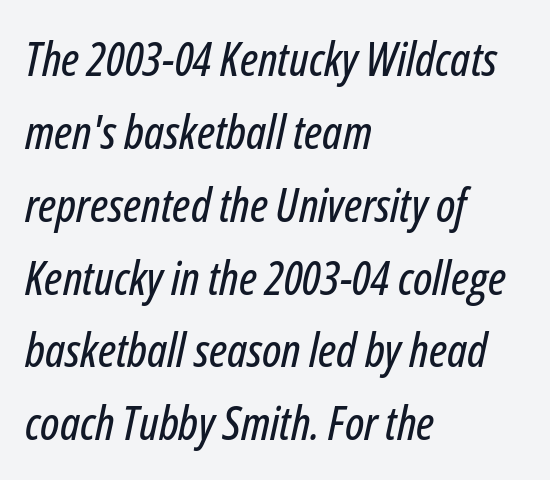
{"italic": "yes", "lean": "right", "slant_degrees": 12, "width": "condensed", "stroke_contrast": "low", "x_height": "medium", "monospaced": "no", "underline": "no", "align": "left", "line_spacing": "normal", "line_spacing_ratio": 1.55, "letter_spacing": "normal", "letter_spacing_em": 0.0, "glyph_px": 47}
